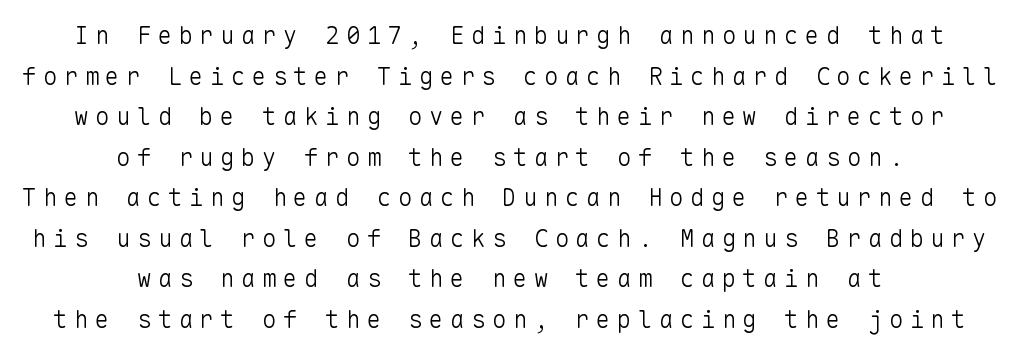
The words here are not underlined. Display-style spreading of the glyphs; the letterfit is very open. This rendering uses center alignment, leaving both contours irregular but symmetric. The typesetting does not lean heavy: it is not bold. One glance says typical: line gaps are just what's usual.
